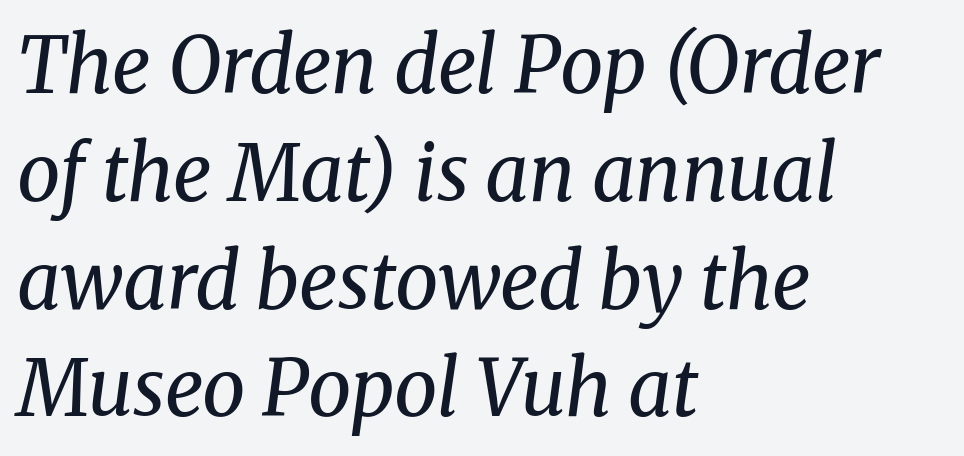
The image shows 77 px regular-weight serif type, italic (leaning right); set left-aligned, normal line spacing (1.4x), normal letter spacing, not underlined; medium stroke contrast and a medium x-height.
